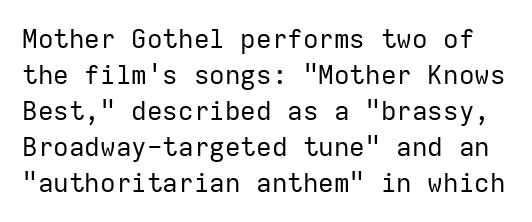
The image shows 26 px text type, upright; set normal line spacing (1.38x), normal letter spacing, not underlined.
